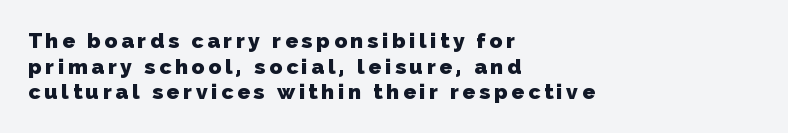
{"bold": "yes", "underline": "no", "align": "left", "line_spacing_ratio": 1.22, "glyph_px": 21}
